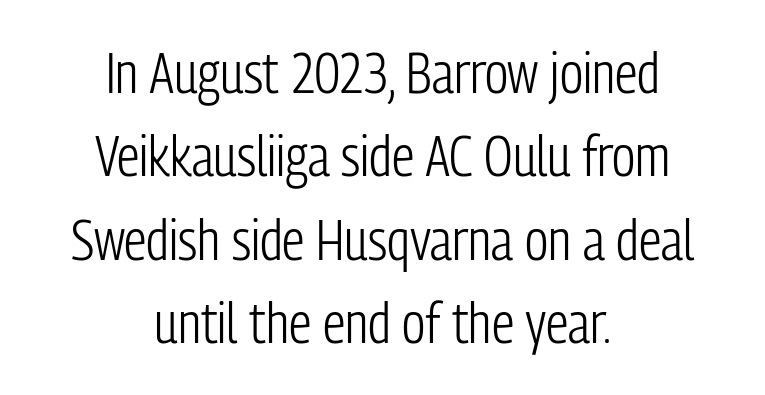
Check under the words: just untouched page. Weight: in the light-to-regular range. The face used here is a sans, in the tradition of grotesques and geometrics. Italic? Not at all — the glyphs are vertical. The rendering uses natural spacing where letterforms have individual widths. Honestly, the row spacing looks completely unremarkable.
